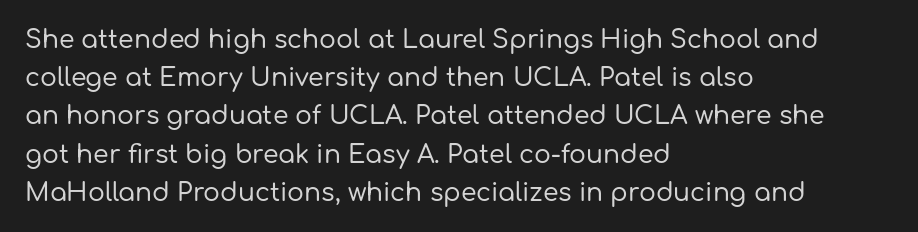
Q: Is the text italic (slanted)? A: No, it is upright.
Q: Is the text underlined? A: No.
Q: How is the paragraph aligned? A: Left-aligned.
Q: Is the spacing between letters normal or unusually wide? A: Normal.
Q: Is the spacing between lines tight, normal or loose? A: Normal.
